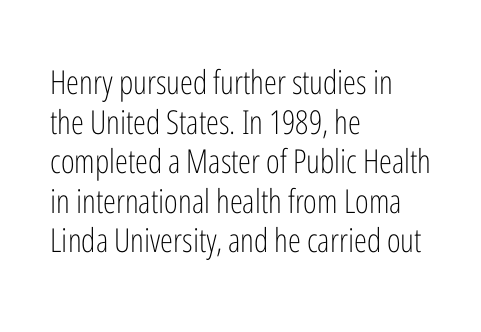
Q: Is the text bold? A: No.
Q: Is the text italic (slanted)? A: No, it is upright.
Q: Is the typeface a serif or a sans-serif typeface? A: Sans-serif.
Q: Is the text underlined? A: No.
Q: How is the paragraph aligned? A: Left-aligned.
Q: Is the spacing between letters normal or unusually wide? A: Normal.
Q: Width (condensed, normal, or wide)? A: Condensed.
Q: Stroke contrast? A: Low.
Q: x-height? A: Medium.
Q: Monospaced? A: No.
